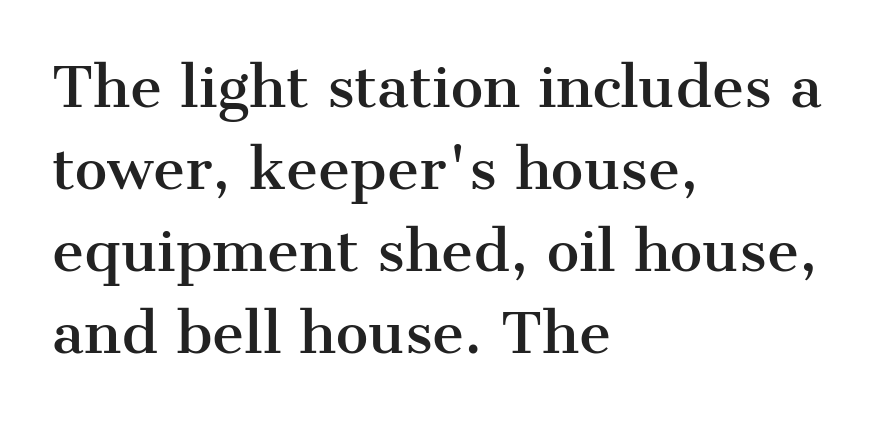
The image shows 55 px serif type, upright; set left-aligned, normal line spacing (1.49x), normal letter spacing, not underlined; medium stroke contrast and a medium x-height.
